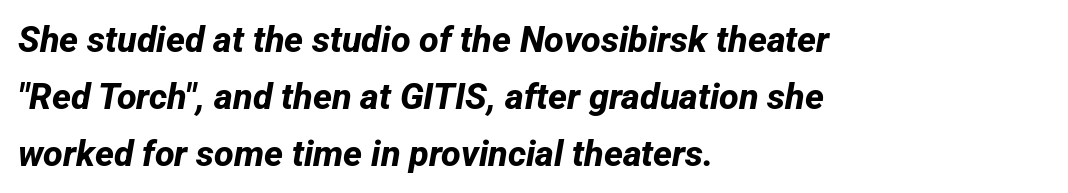
Q: Is the text bold? A: Yes.
Q: Is the typeface a serif or a sans-serif typeface? A: Sans-serif.
Q: Is the text underlined? A: No.
Q: How is the paragraph aligned? A: Left-aligned.
Q: Is the spacing between letters normal or unusually wide? A: Normal.
Q: Is the spacing between lines tight, normal or loose? A: Normal.
Q: Width (condensed, normal, or wide)? A: Normal.
Q: Stroke contrast? A: Low.
Q: x-height? A: Medium.
Q: Monospaced? A: No.
